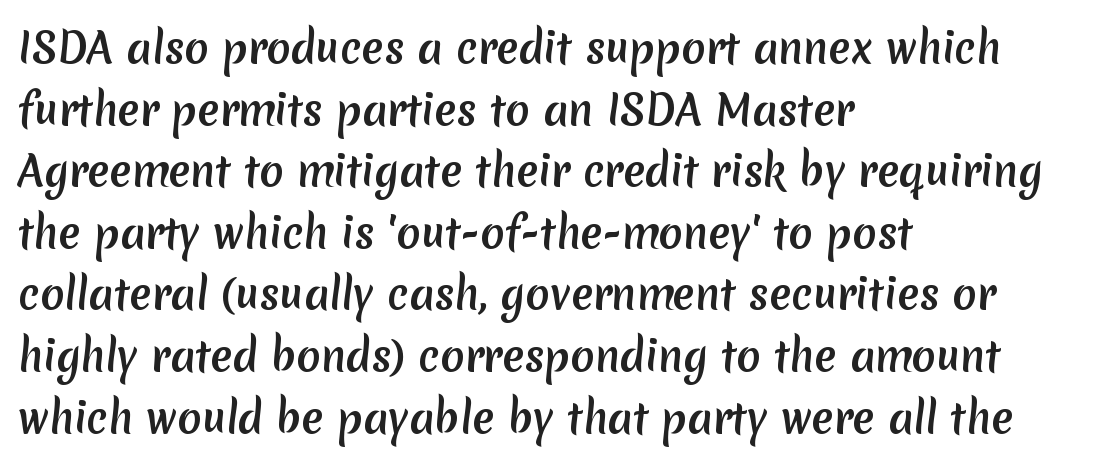
The image shows 40 px sans-serif type; set left-aligned, normal line spacing (1.54x), normal letter spacing, not underlined; medium stroke contrast and a medium x-height.
